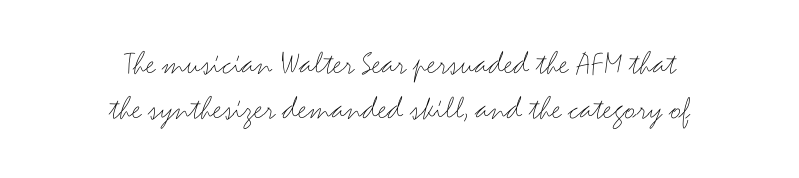
{"serif": "no", "bold": "no", "weight": "thin", "width": "wide", "stroke_contrast": "medium", "x_height": "small", "monospaced": "no", "underline": "no", "align": "center", "line_spacing": "normal", "line_spacing_ratio": 1.33, "letter_spacing": "normal", "letter_spacing_em": 0.0, "glyph_px": 34}
